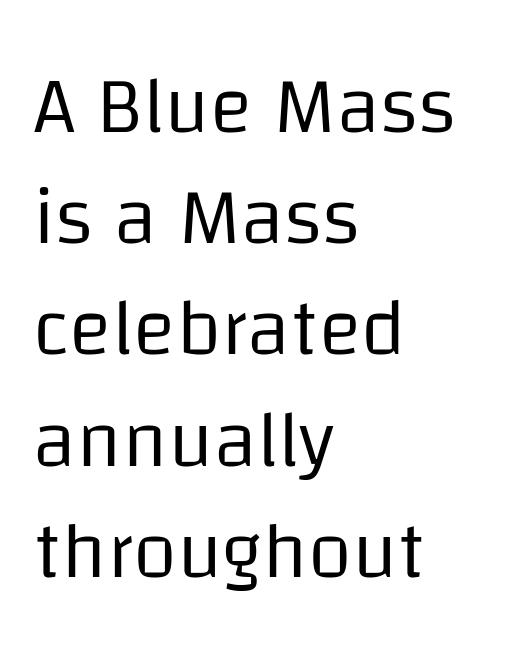
{"serif": "no", "italic": "no", "bold": "no", "weight": "regular", "width": "normal", "stroke_contrast": "low", "x_height": "large", "monospaced": "no", "underline": "no", "align": "left", "line_spacing": "normal", "line_spacing_ratio": 1.39, "letter_spacing": "normal", "letter_spacing_em": 0.0, "glyph_px": 80}
